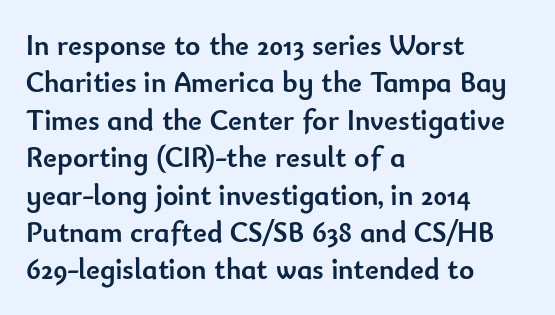
The image shows 29 px semibold sans-serif type, upright; set left-aligned, normal line spacing (1.29x), normal letter spacing, not underlined; low stroke contrast and a small x-height.
